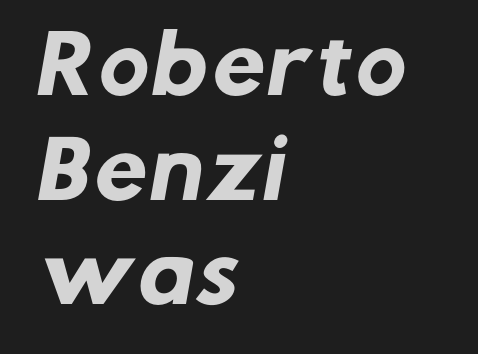
Q: Is the text bold? A: Yes.
Q: Is the typeface a serif or a sans-serif typeface? A: Sans-serif.
Q: Is the text underlined? A: No.
Q: How is the paragraph aligned? A: Left-aligned.
Q: Is the spacing between letters normal or unusually wide? A: Normal.
Q: Is the spacing between lines tight, normal or loose? A: Normal.
Q: Width (condensed, normal, or wide)? A: Normal.
Q: Stroke contrast? A: Low.
Q: x-height? A: Medium.
Q: Monospaced? A: No.
